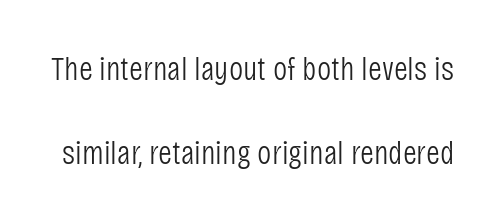
Proportional: the letters do not fall into vertical columns. The cut favours lightness, reaching ordinary text weight at its darkest. Bare-footed words on every line. Horizontal bands of white between lines are thick stripes. The letters sit at their default tracking, neither squeezed nor spread. This sample uses an upright cut, with every glyph sitting square on the baseline.
